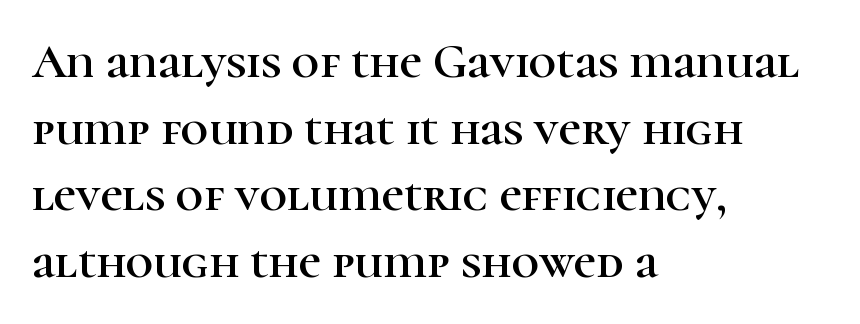
Every stem runs plumb, perpendicular to the baseline. The gaps between neighbouring characters are ordinary and unremarkable. Each letter keeps its own natural width here, so spacing adapts to shape. Yep, those are serifs on the letters.
